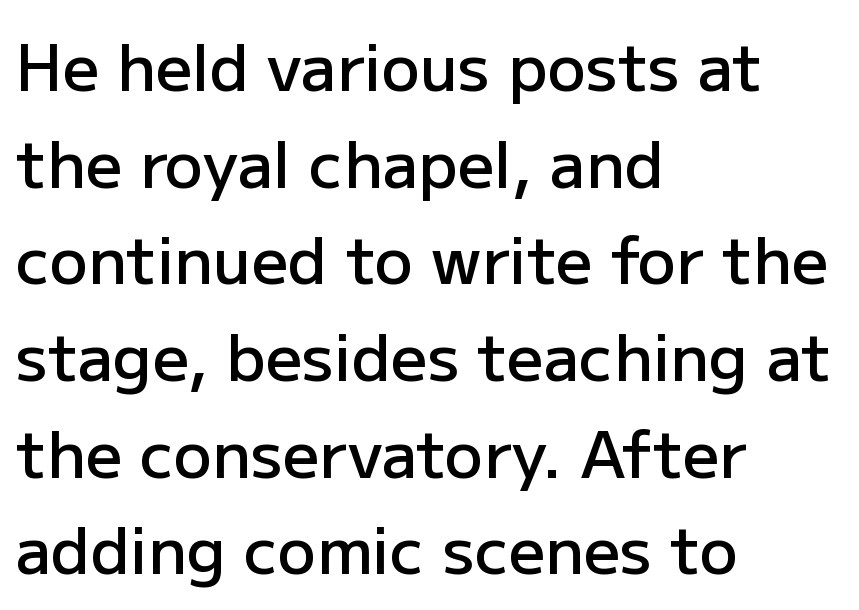
{"serif": "no", "italic": "no", "bold": "semi", "weight": "semibold", "width": "normal", "stroke_contrast": "low", "x_height": "medium", "monospaced": "no", "underline": "no", "align": "left", "line_spacing": "normal", "line_spacing_ratio": 1.51, "letter_spacing": "normal", "letter_spacing_em": 0.0, "glyph_px": 64}
